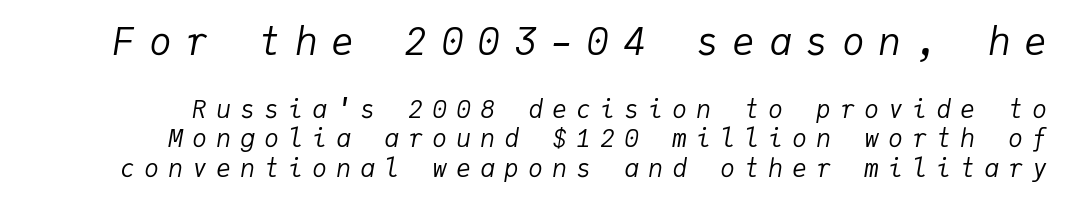
Q: Is the text bold? A: No.
Q: Is the text italic (slanted)? A: Yes, it leans right by about 9 degrees.
Q: Is the text underlined? A: No.
Q: Is the spacing between letters normal or unusually wide? A: Unusually wide.
Q: Which block of text is set in a larger size, the first (top) or the second (bottom)? A: The first (top) one.
Q: Width (condensed, normal, or wide)? A: Normal.
Q: Stroke contrast? A: Low.
Q: x-height? A: Medium.
Q: Monospaced? A: Yes.
